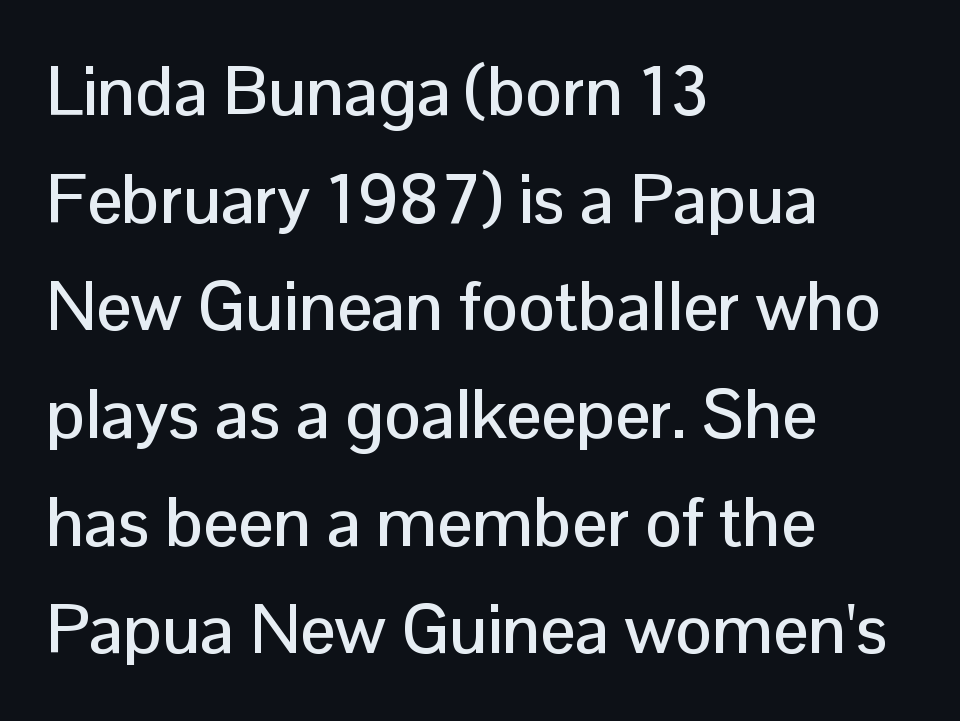
The axis of the letterforms is exactly vertical. Nobody drew a line under any word here. The designer went with a sans here, leaving each stem footless. Honestly, the letter spacing is just normal — you wouldn't notice it. Line starts are locked; line ends wander. The face used here is proportionally spaced, like ordinary book or web type.
